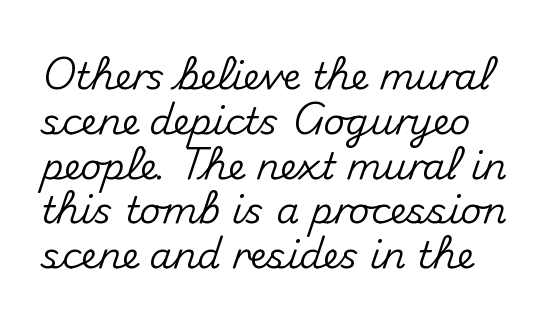
The image shows 37 px sans-serif type; set line spacing 1.21x, normal letter spacing, not underlined; medium stroke contrast and a small x-height.
